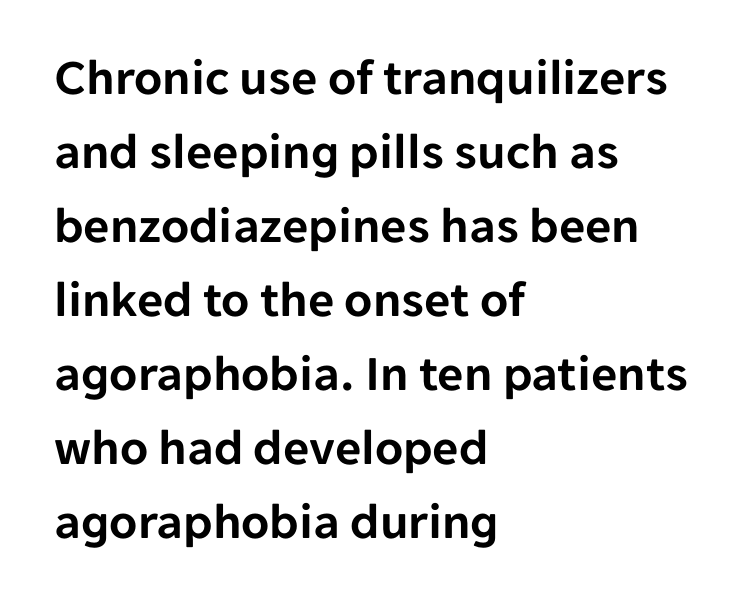
Q: Is the text italic (slanted)? A: No, it is upright.
Q: Is the typeface a serif or a sans-serif typeface? A: Sans-serif.
Q: Is the text underlined? A: No.
Q: How is the paragraph aligned? A: Left-aligned.
Q: Is the spacing between letters normal or unusually wide? A: Normal.
Q: Is the spacing between lines tight, normal or loose? A: Normal.
Q: Width (condensed, normal, or wide)? A: Normal.
Q: Stroke contrast? A: Low.
Q: x-height? A: Medium.
Q: Monospaced? A: No.
